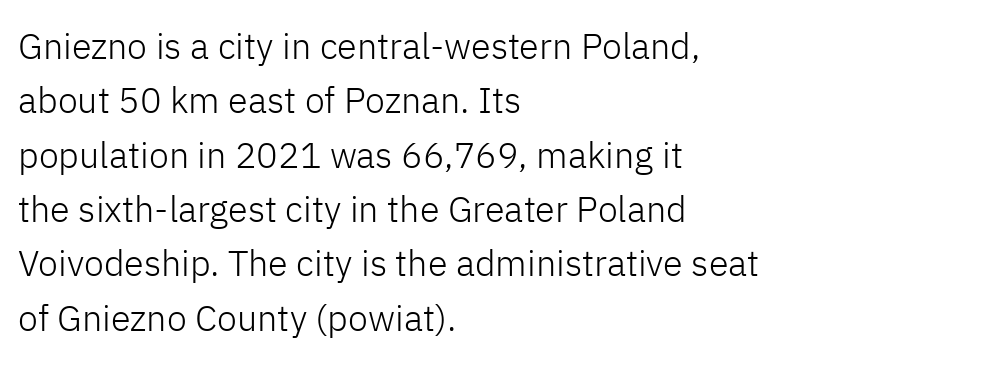
{"serif": "no", "italic": "no", "bold": "no", "weight": "light", "width": "normal", "stroke_contrast": "low", "x_height": "medium", "monospaced": "no", "underline": "no", "align": "left", "line_spacing": "normal", "line_spacing_ratio": 1.51, "letter_spacing": "normal", "letter_spacing_em": 0.0, "glyph_px": 36}
